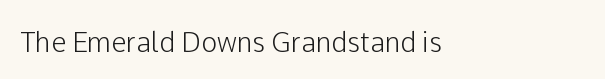
The rendering keeps characters at their native spacing. Characters remain perfectly vertical along every line. Horizontal alignment here is leftward, the default for most running prose. Rule under the text: the space is simply empty.
